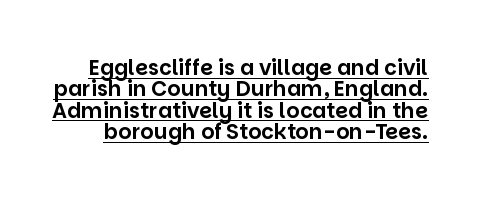
Standard letterfit; no display-style spreading of the glyphs. Is there an underline? Yes — a line sits under the letters. Students, observe: this is what under-led, compact text looks like. If you drew a line through each stem, it would be perfectly vertical.
